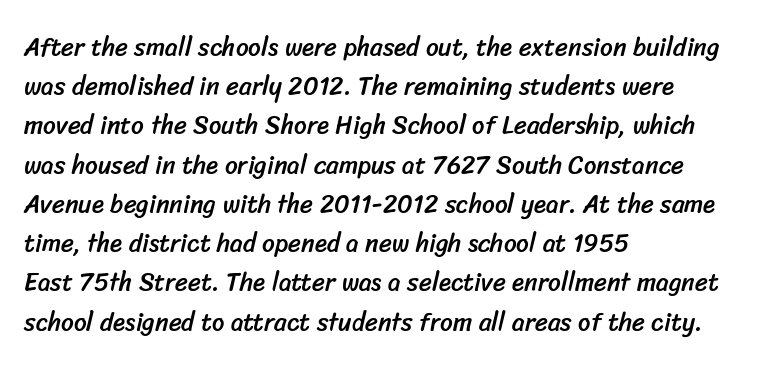
The image shows 25 px text type; set left-aligned, normal line spacing (1.57x), normal letter spacing, not underlined.
